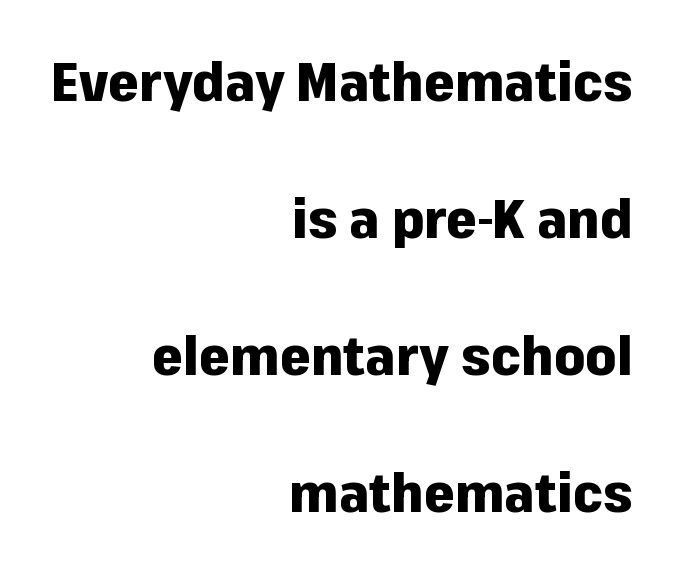
Leading is clearly above the norm, producing a sparse column. The rendering uses a bold face; every stroke is thick and dark. The specimen reads as upright at a glance. Anything drawn beneath the words? Only blank space.
